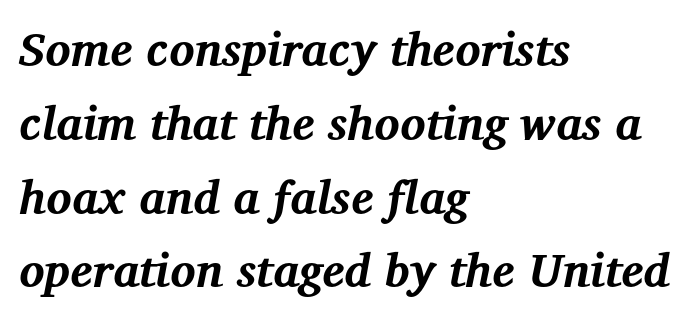
{"serif": "yes", "italic": "yes", "lean": "right", "slant_degrees": 12, "bold": "yes", "weight": "bold", "width": "normal", "stroke_contrast": "medium", "x_height": "medium", "monospaced": "no", "underline": "no", "align": "left", "line_spacing": "normal", "line_spacing_ratio": 1.57, "letter_spacing": "normal", "letter_spacing_em": 0.0, "glyph_px": 47}
